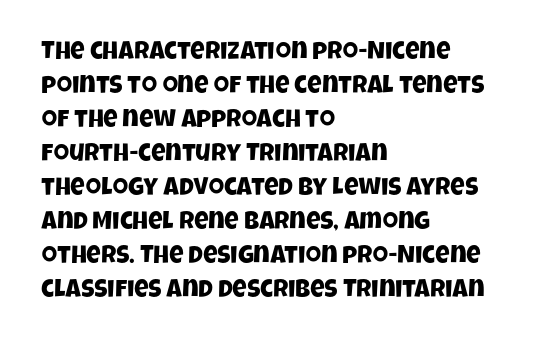
{"underline": "no", "align": "left", "line_spacing": "normal", "line_spacing_ratio": 1.36, "letter_spacing": "normal", "letter_spacing_em": 0.0, "glyph_px": 25}
